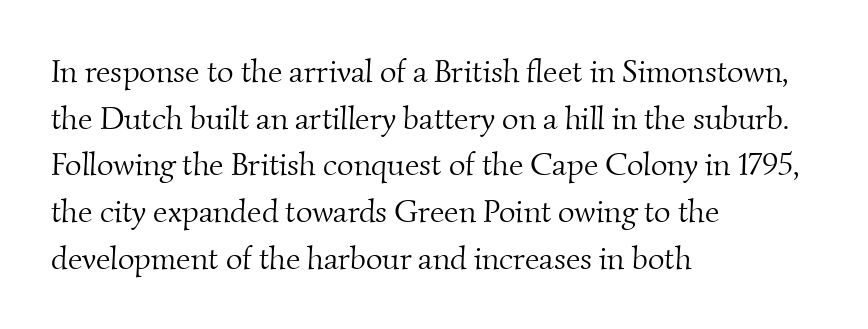
{"serif": "yes", "bold": "no", "weight": "light", "width": "normal", "stroke_contrast": "medium", "x_height": "small", "monospaced": "no", "underline": "no", "align": "left", "line_spacing": "normal", "line_spacing_ratio": 1.46, "letter_spacing": "normal", "letter_spacing_em": 0.0, "glyph_px": 32}
